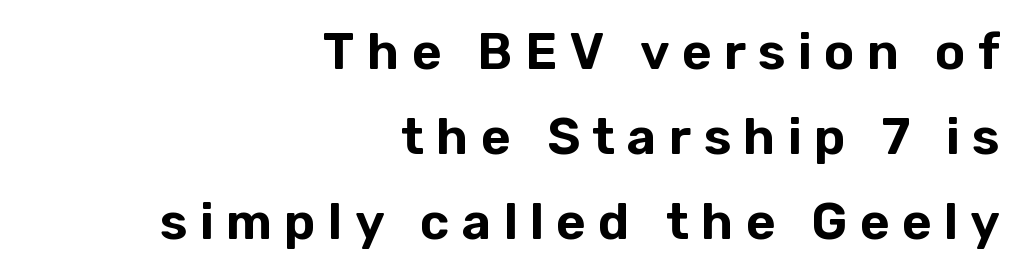
Letterform terminals end flat and unadorned throughout the passage. One glance says typical: line gaps are just what's usual. Letter spacing: wide. Descender tails drop into unmarked territory. Horizontal alignment here is rightward, an uncommon choice for prose.
